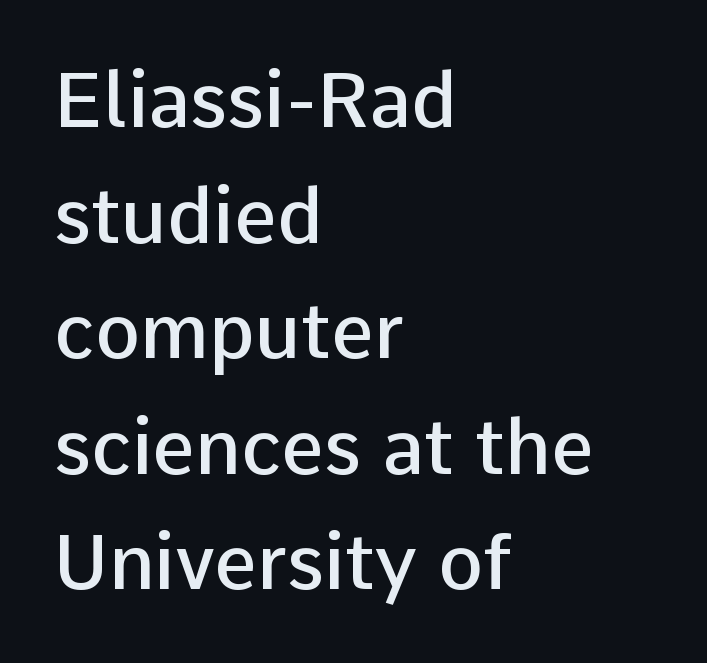
A bare baseline throughout the passage. Nothing unusual about the tracking: characters are spaced as the font intends. Is this a fixed-width face? No — the glyphs have proportional, varying widths. A typesetter would mark this as roman, not italic. Nope, no serifs anywhere on these letters. Teacher's note: observe the even left margin — that is flush-left alignment.
